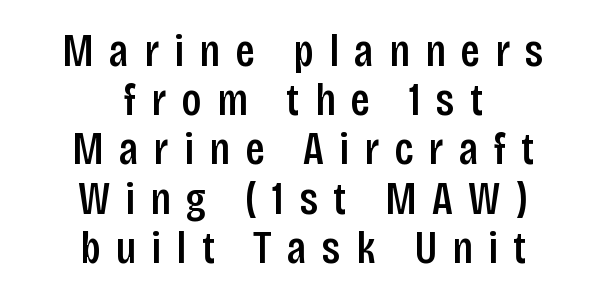
{"serif": "no", "italic": "no", "bold": "semi", "weight": "semibold", "width": "condensed", "stroke_contrast": "low", "x_height": "large", "monospaced": "no", "underline": "no", "align": "center", "line_spacing": "tight", "line_spacing_ratio": 1.07, "letter_spacing": "wide", "letter_spacing_em": 0.33, "glyph_px": 46}
